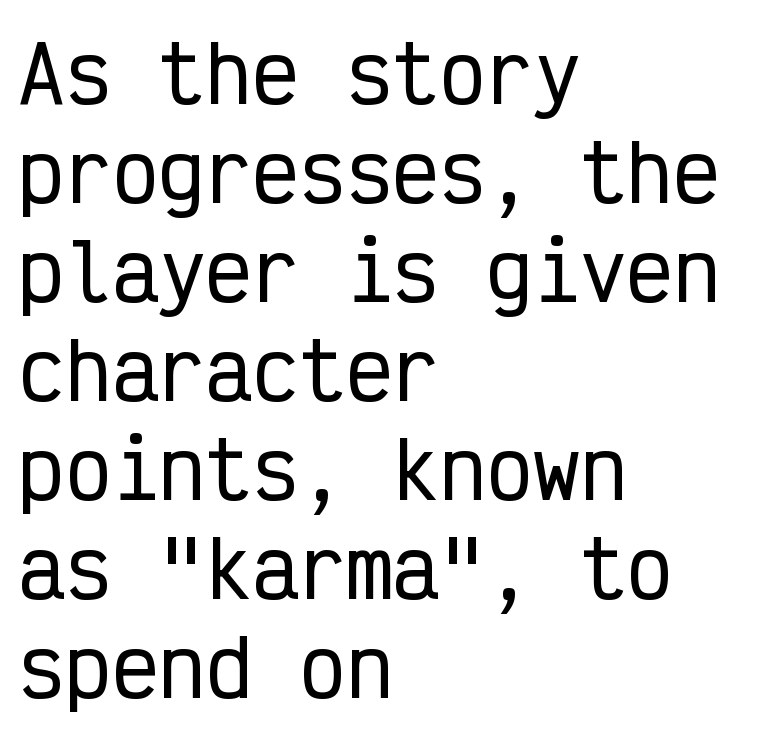
Q: Is the text italic (slanted)? A: No, it is upright.
Q: Is the typeface a serif or a sans-serif typeface? A: Sans-serif.
Q: Is the text underlined? A: No.
Q: How is the paragraph aligned? A: Left-aligned.
Q: Is the spacing between letters normal or unusually wide? A: Normal.
Q: Is the spacing between lines tight, normal or loose? A: Normal.
Q: Width (condensed, normal, or wide)? A: Condensed.
Q: Stroke contrast? A: Low.
Q: x-height? A: Medium.
Q: Monospaced? A: Yes.
